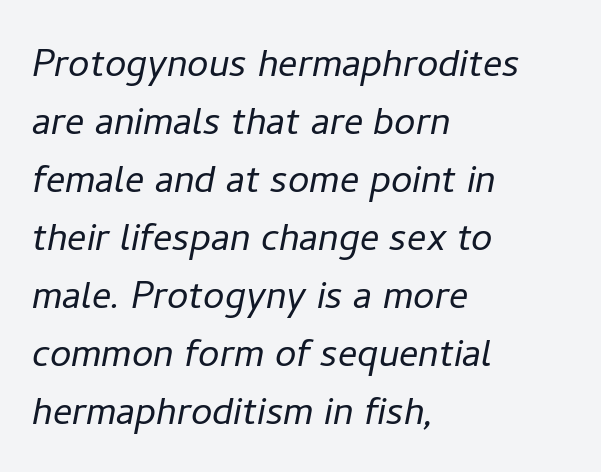
The image shows 48 px light type, italic (leaning right); set left-aligned, line spacing 1.21x, normal letter spacing, not underlined; low stroke contrast and a medium x-height.
